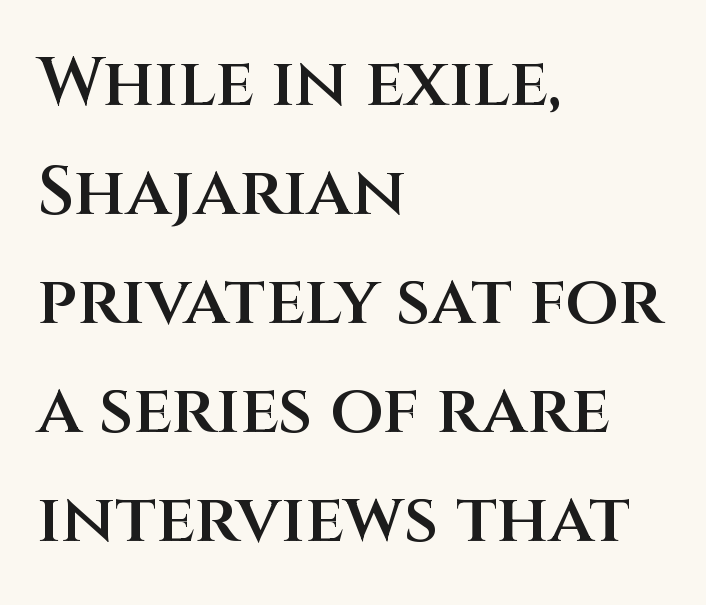
{"serif": "no", "italic": "no", "bold": "semi", "weight": "semibold", "width": "normal", "stroke_contrast": "medium", "x_height": "large", "monospaced": "no", "underline": "no", "align": "left", "line_spacing": "normal", "line_spacing_ratio": 1.58, "letter_spacing": "normal", "letter_spacing_em": 0.0, "glyph_px": 69}
